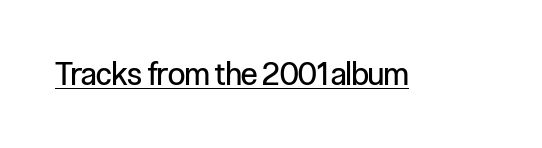
The image shows 31 px regular-weight, condensed sans-serif type, upright; set normal letter spacing, underlined; low stroke contrast and a medium x-height.
